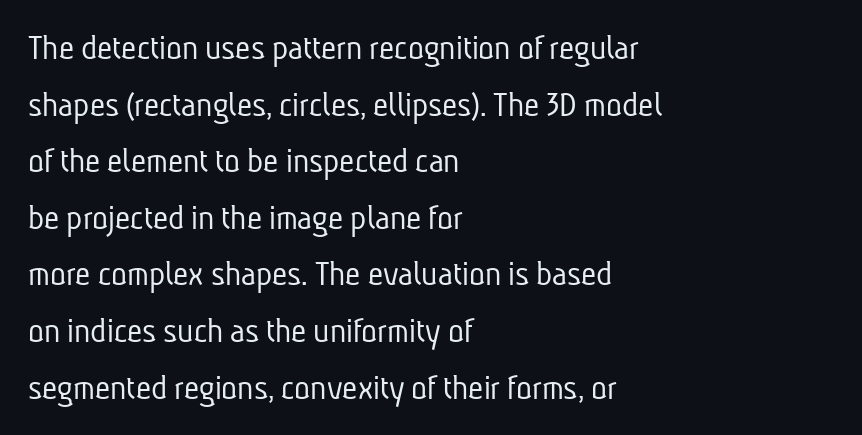
The image shows 37 px light, condensed sans-serif type; set left-aligned, normal line spacing (1.53x), normal letter spacing, not underlined; low stroke contrast and a medium x-height.
